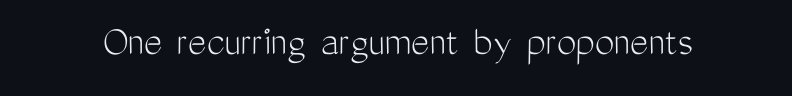
The lettering stays uniformly vertical, giving the passage a roman look. The typesetting does not lean heavy: it is not bold. What kind of face is this? One without serifs — a sans. This sample has the flowing, uneven cadence of proportional lettering. Quick note: underline off.
